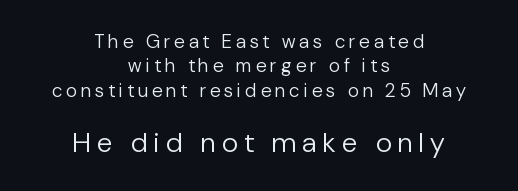
The image shows 28 px regular-weight sans-serif type, upright; set centered, normal line spacing (1.28x), unusually wide letter spacing (+0.23 em), not underlined; the second (bottom) block is 1.47x larger; low stroke contrast and a medium x-height.
